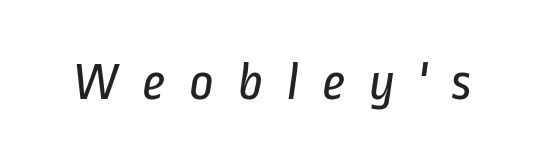
Q: Is the text bold? A: No.
Q: Is the typeface a serif or a sans-serif typeface? A: Sans-serif.
Q: Is the text underlined? A: No.
Q: Is the spacing between letters normal or unusually wide? A: Unusually wide.
Q: Width (condensed, normal, or wide)? A: Condensed.
Q: Stroke contrast? A: Low.
Q: x-height? A: Medium.
Q: Monospaced? A: No.
